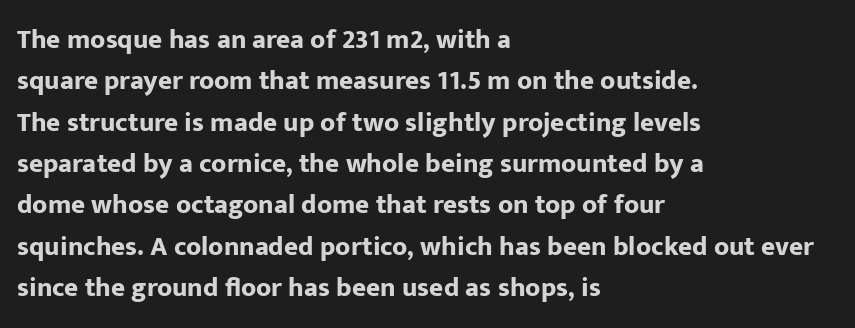
The image shows 27 px bold type, upright; set left-aligned, normal line spacing (1.53x), normal letter spacing, not underlined.
